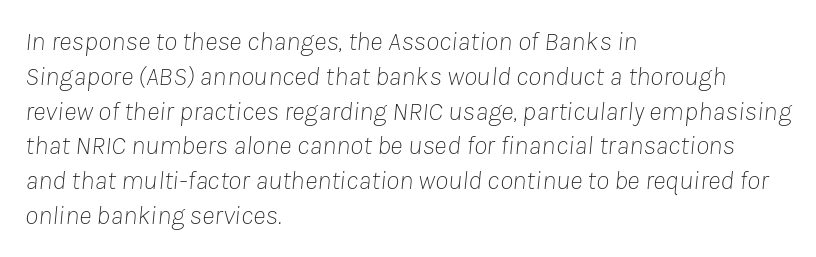
{"italic": "yes", "lean": "right", "slant_degrees": 8, "bold": "no", "underline": "no", "align": "left", "line_spacing": "normal", "line_spacing_ratio": 1.29, "letter_spacing": "normal", "letter_spacing_em": 0.0, "glyph_px": 27}
